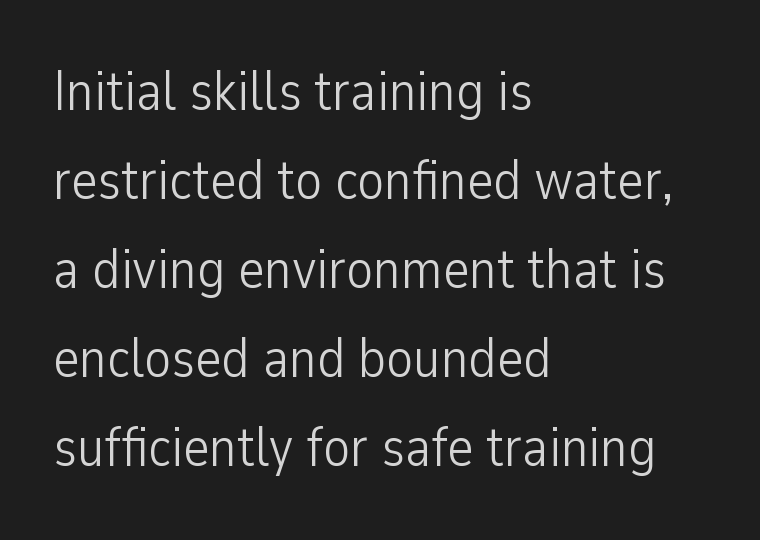
{"serif": "no", "italic": "no", "bold": "no", "weight": "light", "width": "condensed", "stroke_contrast": "low", "x_height": "medium", "monospaced": "no", "underline": "no", "align": "left", "line_spacing": "normal", "line_spacing_ratio": 1.59, "letter_spacing": "normal", "letter_spacing_em": 0.0, "glyph_px": 56}
